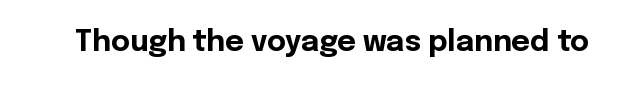
{"serif": "no", "italic": "no", "bold": "yes", "weight": "bold", "width": "normal", "x_height": "medium", "monospaced": "no", "underline": "no", "letter_spacing": "normal", "letter_spacing_em": 0.0, "glyph_px": 29}
